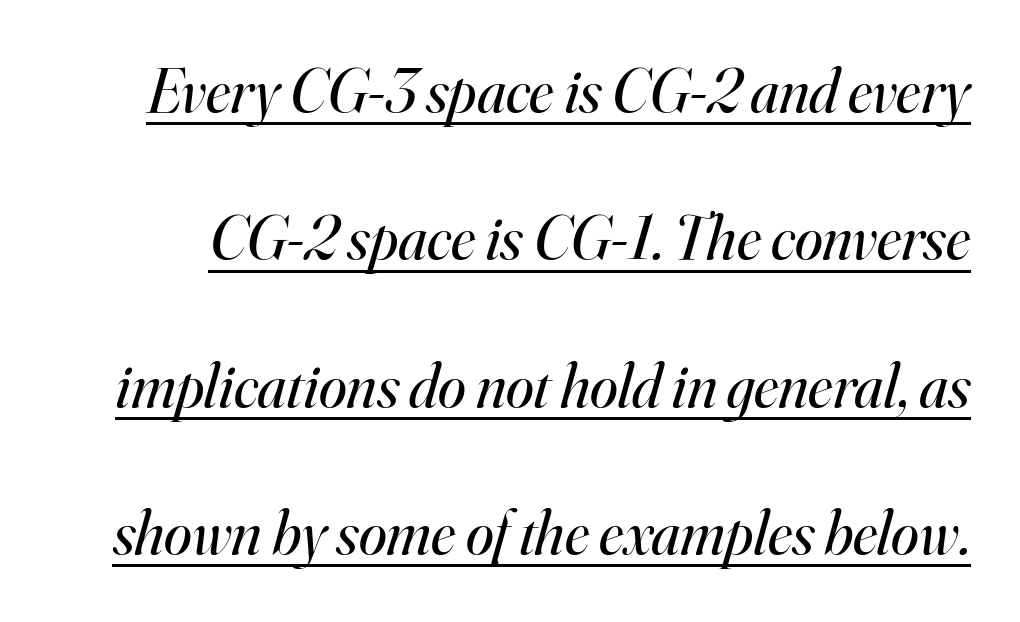
{"serif": "yes", "italic": "yes", "lean": "right", "slant_degrees": 16, "bold": "no", "weight": "regular", "width": "normal", "stroke_contrast": "high", "x_height": "small", "monospaced": "no", "underline": "yes", "line_spacing": "loose", "line_spacing_ratio": 2.34, "letter_spacing": "normal", "letter_spacing_em": 0.0, "glyph_px": 63}
